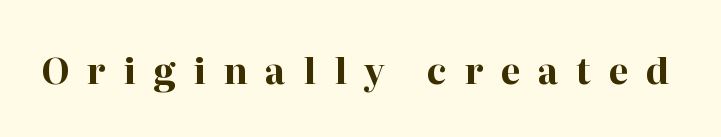
{"serif": "yes", "italic": "no", "bold": "yes", "weight": "bold", "width": "normal", "stroke_contrast": "high", "x_height": "medium", "monospaced": "no", "underline": "no", "letter_spacing": "wide", "letter_spacing_em": 0.49, "glyph_px": 36}
